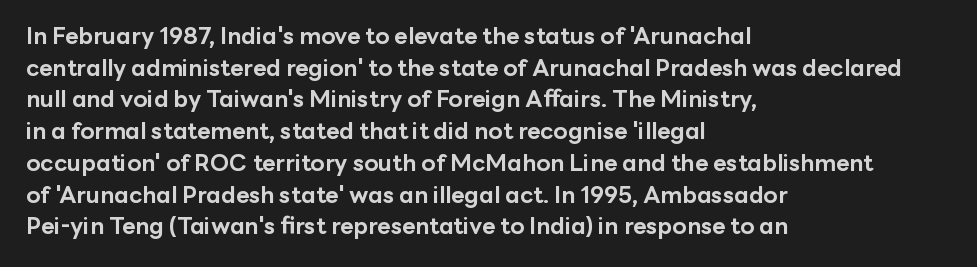
{"italic": "no", "bold": "yes", "underline": "no", "align": "left", "line_spacing": "normal", "line_spacing_ratio": 1.38, "letter_spacing": "normal", "letter_spacing_em": 0.0, "glyph_px": 23}
